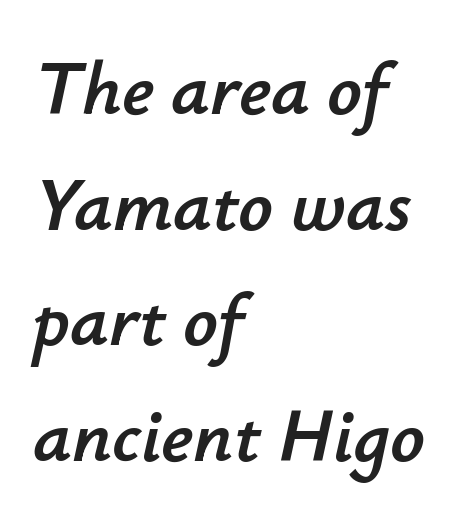
Emphasis-style slanted type is in use. Plain, unruled lines of type. The type is set solid horizontally, with unmodified tracking. Proportional: the letters do not fall into vertical columns.
